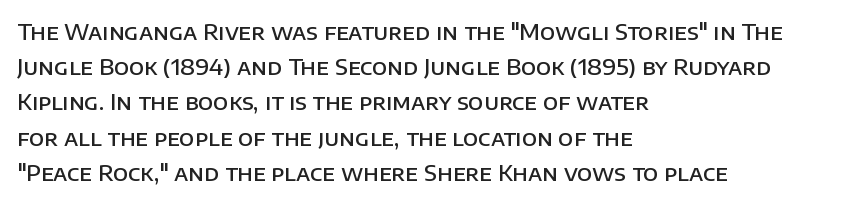
Q: Is the text bold? A: Semi-bold.
Q: Is the text italic (slanted)? A: No, it is upright.
Q: Is the text underlined? A: No.
Q: How is the paragraph aligned? A: Left-aligned.
Q: Is the spacing between letters normal or unusually wide? A: Normal.
Q: Is the spacing between lines tight, normal or loose? A: Normal.
